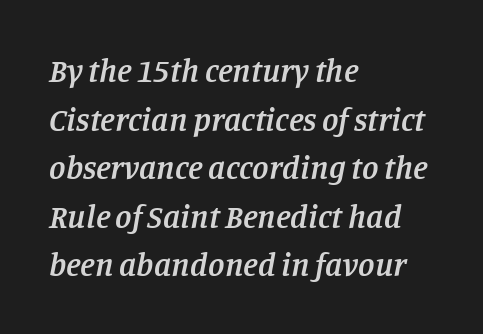
Q: Is the text bold? A: Semi-bold.
Q: Is the text italic (slanted)? A: Yes, it leans right by about 11 degrees.
Q: Is the typeface a serif or a sans-serif typeface? A: Serif.
Q: Is the text underlined? A: No.
Q: How is the paragraph aligned? A: Left-aligned.
Q: Is the spacing between letters normal or unusually wide? A: Normal.
Q: Is the spacing between lines tight, normal or loose? A: Normal.
Q: Width (condensed, normal, or wide)? A: Normal.
Q: Stroke contrast? A: Low.
Q: x-height? A: Large.
Q: Monospaced? A: No.
